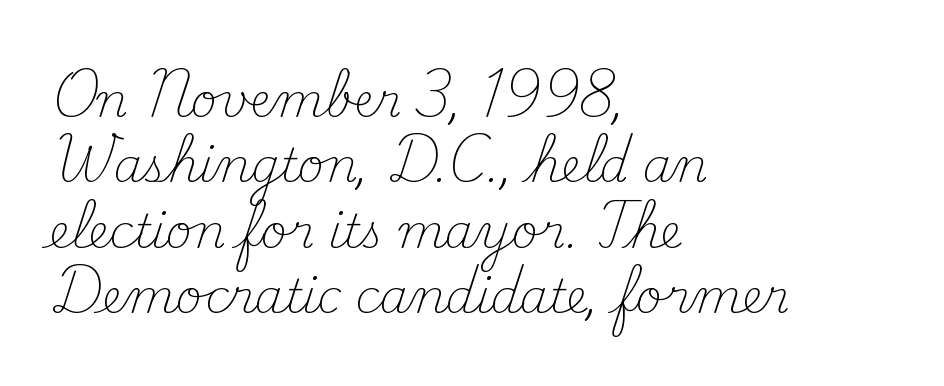
{"serif": "yes", "bold": "no", "weight": "light", "width": "normal", "stroke_contrast": "medium", "x_height": "small", "monospaced": "no", "underline": "no", "align": "left", "line_spacing": "normal", "line_spacing_ratio": 1.42, "letter_spacing": "normal", "letter_spacing_em": 0.0, "glyph_px": 46}
